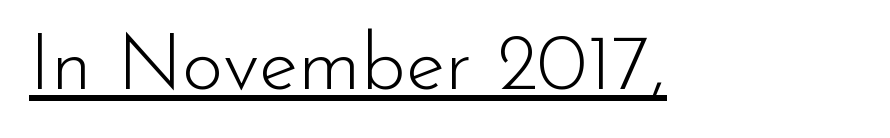
Q: Is the text bold? A: No.
Q: Is the text italic (slanted)? A: No, it is upright.
Q: Is the typeface a serif or a sans-serif typeface? A: Sans-serif.
Q: Is the text underlined? A: Yes.
Q: Is the spacing between letters normal or unusually wide? A: Normal.
Q: Width (condensed, normal, or wide)? A: Normal.
Q: Stroke contrast? A: Low.
Q: x-height? A: Small.
Q: Monospaced? A: No.
